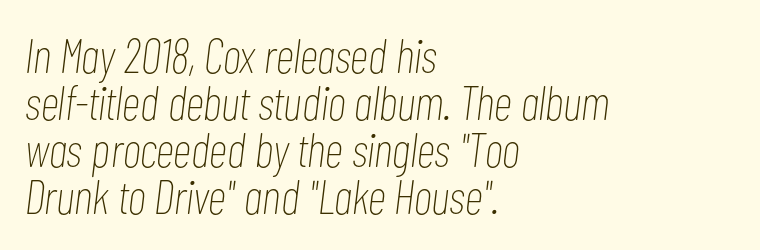
{"italic": "yes", "lean": "right", "slant_degrees": 7, "bold": "no", "weight": "thin", "width": "condensed", "stroke_contrast": "low", "x_height": "medium", "monospaced": "no", "underline": "no", "align": "left", "line_spacing": "tight", "line_spacing_ratio": 0.98, "letter_spacing": "normal", "letter_spacing_em": 0.0, "glyph_px": 48}
